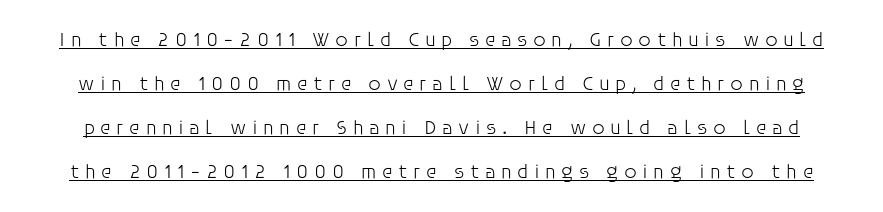
Students, observe: this is what heavily led, spacious text looks like. Every stem runs plumb, perpendicular to the baseline. Every word sits above its own underline. The typesetting does not lean heavy: it is not bold.
